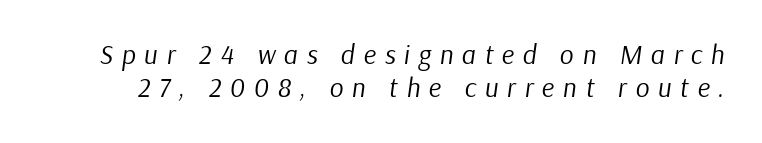
The image shows 27 px text type, italic (leaning right); set line spacing 1.24x, unusually wide letter spacing (+0.32 em), not underlined.
